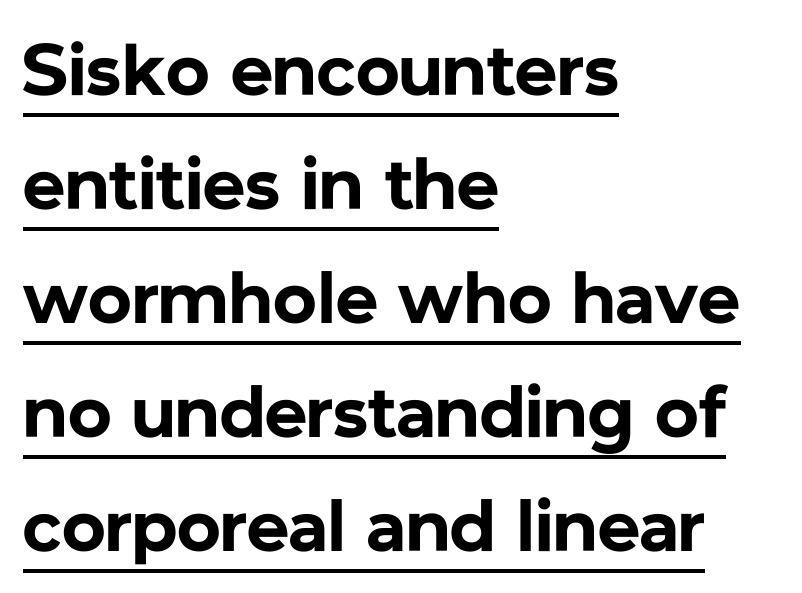
{"serif": "no", "italic": "no", "bold": "yes", "weight": "bold", "width": "normal", "stroke_contrast": "low", "x_height": "medium", "monospaced": "no", "underline": "yes", "align": "left", "line_spacing": "normal", "line_spacing_ratio": 1.54, "letter_spacing": "normal", "letter_spacing_em": 0.0, "glyph_px": 74}
